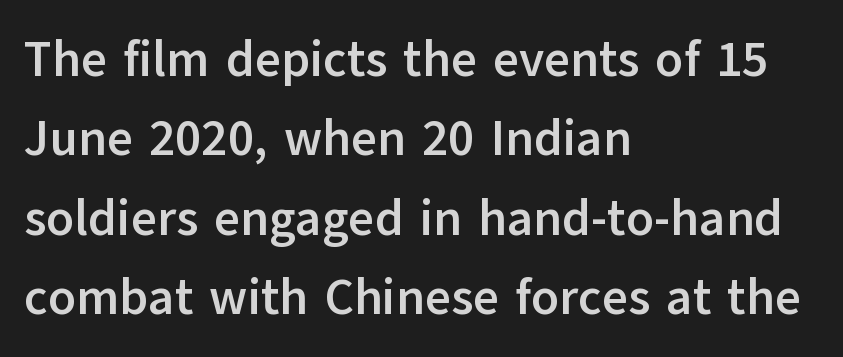
{"serif": "no", "italic": "no", "bold": "yes", "weight": "semibold", "width": "normal", "stroke_contrast": "low", "x_height": "medium", "monospaced": "no", "underline": "no", "align": "left", "line_spacing": "normal", "line_spacing_ratio": 1.59, "letter_spacing": "normal", "letter_spacing_em": 0.0, "glyph_px": 50}
